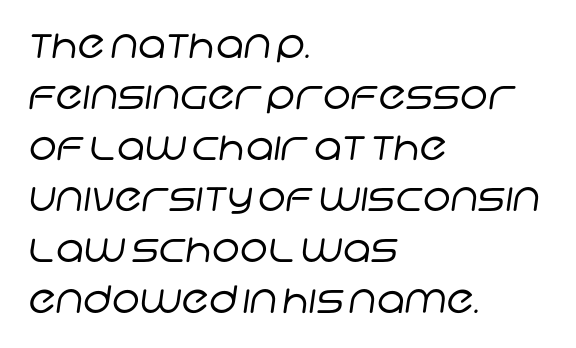
The image shows 38 px regular-weight sans-serif type; set left-aligned, normal line spacing (1.34x), normal letter spacing, not underlined; low stroke contrast and a large x-height.
